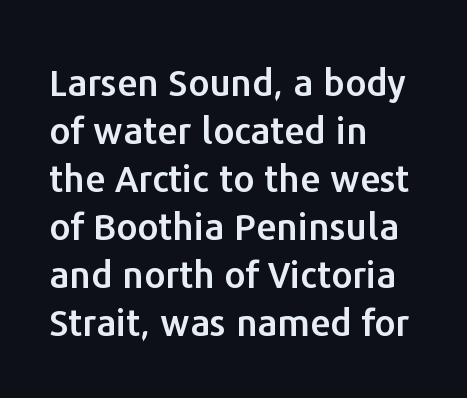
The image shows 37 px sans-serif type, upright; set left-aligned, normal line spacing (1.3x), normal letter spacing, not underlined; low stroke contrast and a medium x-height.
